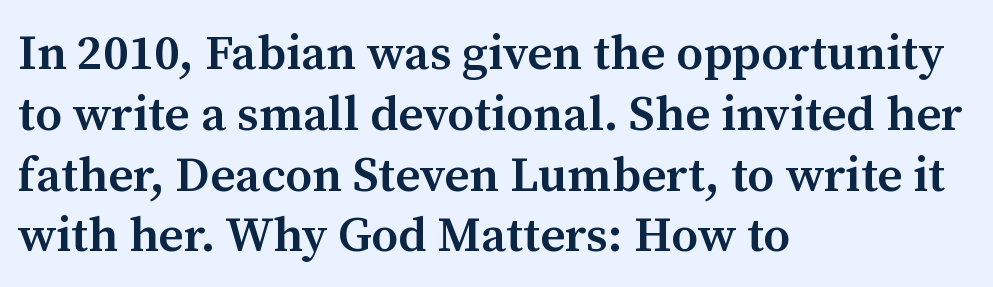
Q: Is the text bold? A: Semi-bold.
Q: Is the text italic (slanted)? A: No, it is upright.
Q: Is the typeface a serif or a sans-serif typeface? A: Serif.
Q: Is the text underlined? A: No.
Q: How is the paragraph aligned? A: Left-aligned.
Q: Is the spacing between letters normal or unusually wide? A: Normal.
Q: Width (condensed, normal, or wide)? A: Normal.
Q: Stroke contrast? A: Medium.
Q: x-height? A: Medium.
Q: Monospaced? A: No.
